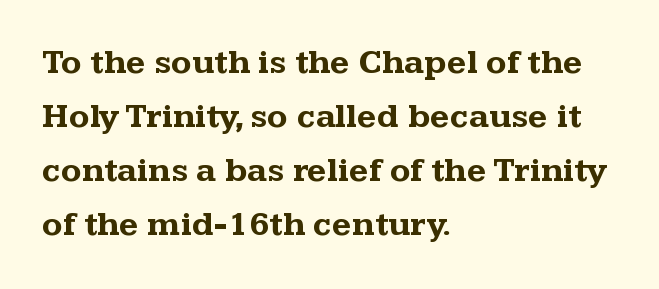
The image shows 34 px bold, wide serif type, upright; set left-aligned, normal line spacing (1.59x), normal letter spacing, not underlined; medium stroke contrast and a medium x-height.
